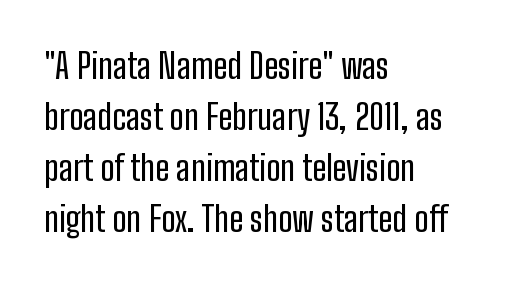
{"serif": "no", "italic": "no", "width": "condensed", "stroke_contrast": "low", "x_height": "medium", "monospaced": "no", "underline": "no", "align": "left", "line_spacing": "normal", "line_spacing_ratio": 1.46, "letter_spacing": "normal", "letter_spacing_em": 0.0, "glyph_px": 35}
